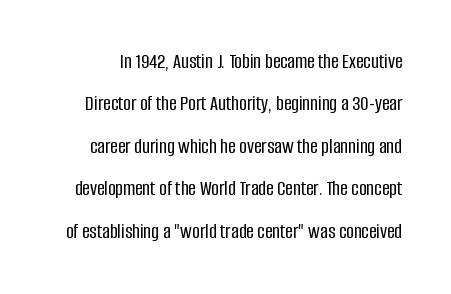
The image shows 21 px text type, upright; set loose line spacing (2.02x), normal letter spacing, not underlined.
